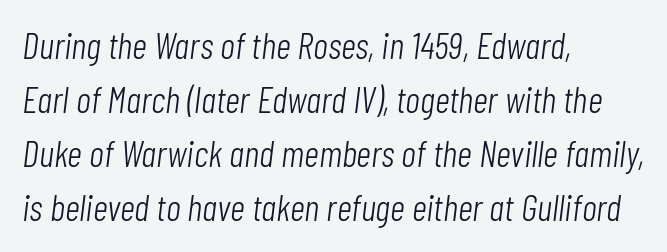
{"italic": "yes", "lean": "right", "slant_degrees": 7, "bold": "no", "weight": "light", "width": "condensed", "stroke_contrast": "low", "x_height": "medium", "monospaced": "no", "underline": "no", "align": "left", "line_spacing": "normal", "line_spacing_ratio": 1.46, "letter_spacing": "normal", "letter_spacing_em": 0.0, "glyph_px": 37}
